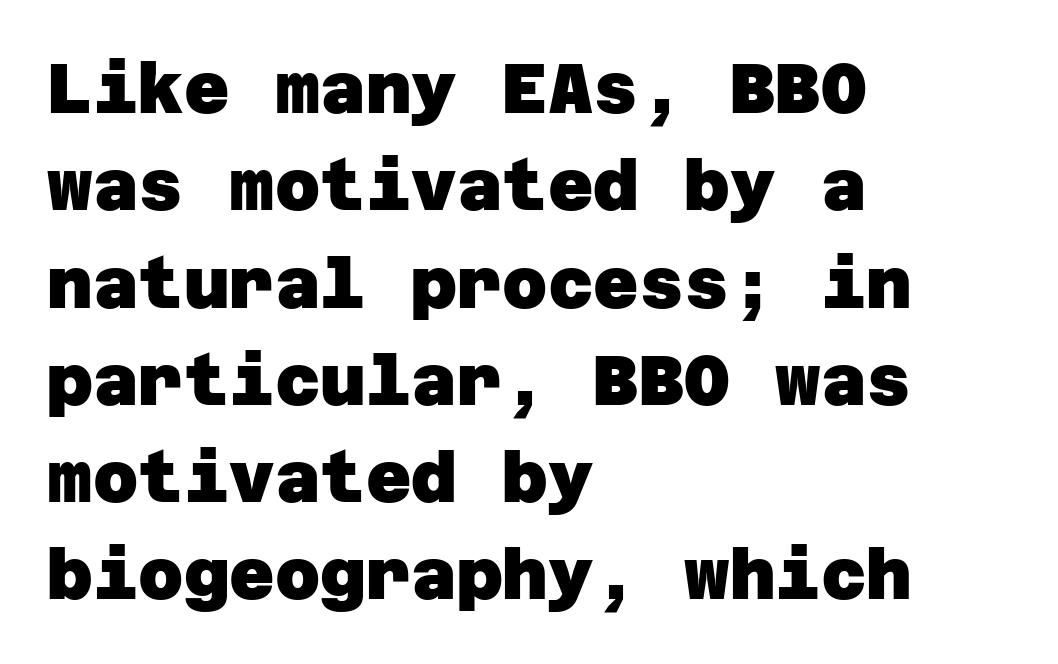
Casual observation: everything's shoved over to the left. Vertical spacing — default. These lines keep a tight, regular rhythm from letter to letter. The words here are not underlined.
